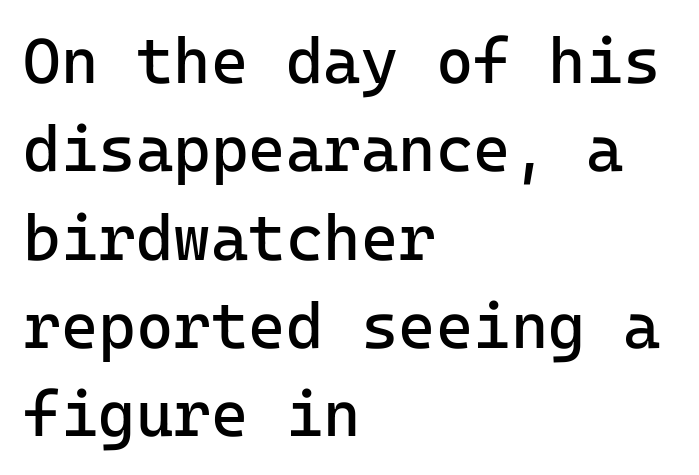
A quiet, ordinary-to-light weight characterises the typeface. Ordinary non-slanted type is in use. Short note: letters normally spaced. Vertically, the passage feels balanced, rows spaced as you'd expect. If you drew a ruler down the left edge, every line would touch it. This rendering employs a face without finishing strokes, i.e., a sans-serif.
